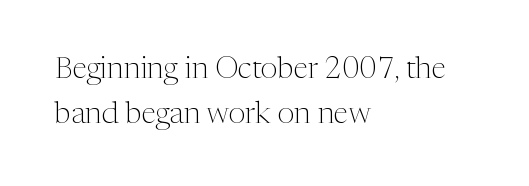
Q: Is the text bold? A: No.
Q: Is the text italic (slanted)? A: No, it is upright.
Q: Is the typeface a serif or a sans-serif typeface? A: Serif.
Q: Is the text underlined? A: No.
Q: How is the paragraph aligned? A: Left-aligned.
Q: Is the spacing between letters normal or unusually wide? A: Normal.
Q: Is the spacing between lines tight, normal or loose? A: Normal.
Q: Width (condensed, normal, or wide)? A: Normal.
Q: Stroke contrast? A: Medium.
Q: x-height? A: Medium.
Q: Monospaced? A: No.
